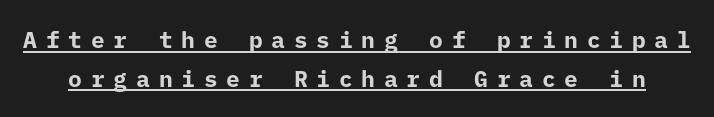
Q: Is the text bold? A: Yes.
Q: Is the text italic (slanted)? A: No, it is upright.
Q: Is the text underlined? A: Yes.
Q: Is the spacing between letters normal or unusually wide? A: Unusually wide.
Q: Is the spacing between lines tight, normal or loose? A: Normal.
